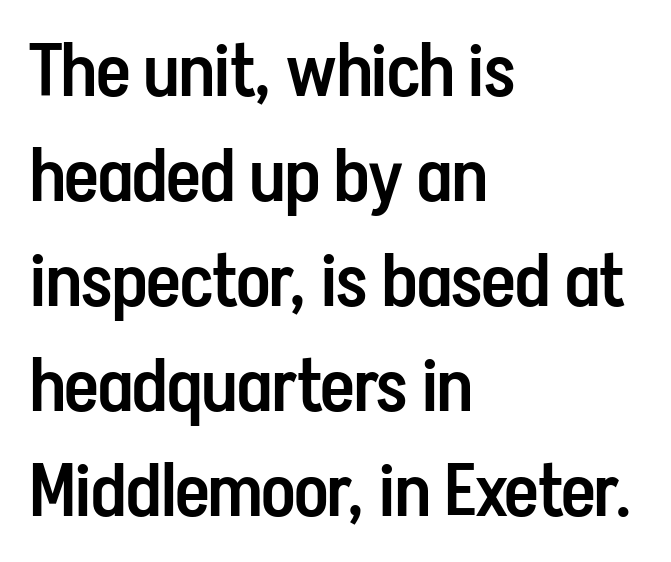
Q: Is the text bold? A: Semi-bold.
Q: Is the text italic (slanted)? A: No, it is upright.
Q: Is the typeface a serif or a sans-serif typeface? A: Sans-serif.
Q: Is the text underlined? A: No.
Q: How is the paragraph aligned? A: Left-aligned.
Q: Is the spacing between letters normal or unusually wide? A: Normal.
Q: Is the spacing between lines tight, normal or loose? A: Normal.
Q: Width (condensed, normal, or wide)? A: Condensed.
Q: Stroke contrast? A: Low.
Q: x-height? A: Medium.
Q: Monospaced? A: No.
